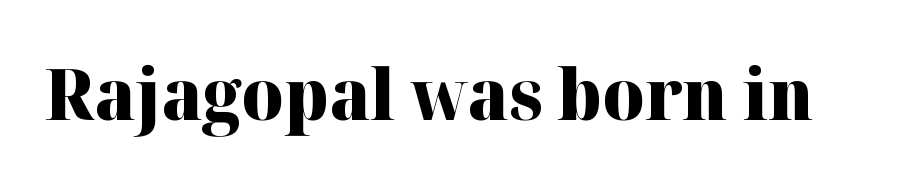
{"serif": "yes", "italic": "no", "bold": "yes", "weight": "heavy", "width": "normal", "stroke_contrast": "high", "x_height": "medium", "monospaced": "no", "underline": "no", "letter_spacing": "normal", "letter_spacing_em": 0.0, "glyph_px": 71}
